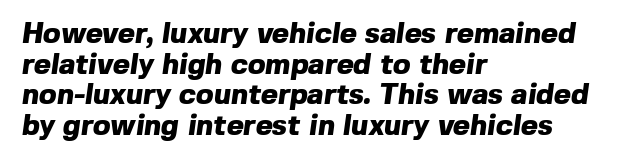
The image shows 29 px heavy sans-serif type; set left-aligned, tight line spacing (1.06x), normal letter spacing, not underlined; a medium x-height.
